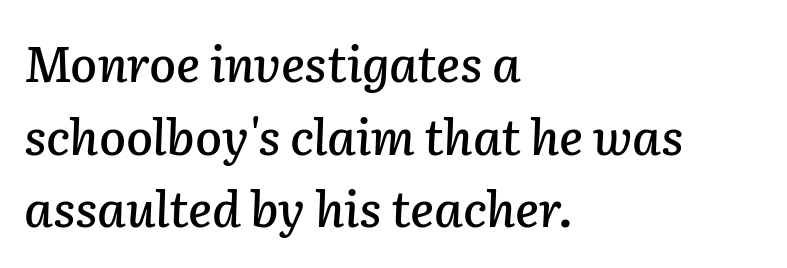
{"italic": "yes", "lean": "right", "slant_degrees": 2, "width": "normal", "stroke_contrast": "low", "x_height": "medium", "monospaced": "no", "underline": "no", "align": "left", "line_spacing": "normal", "line_spacing_ratio": 1.48, "letter_spacing": "normal", "letter_spacing_em": 0.0, "glyph_px": 49}
